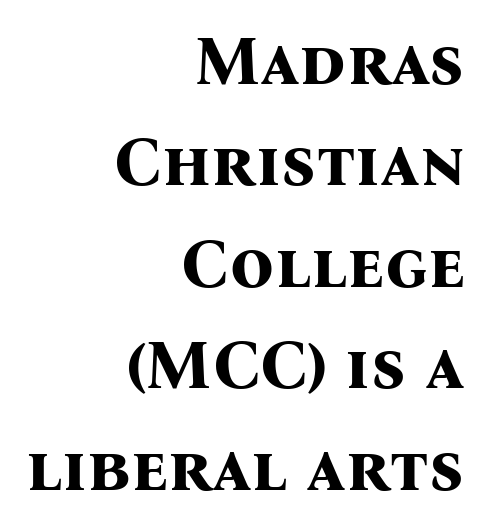
{"serif": "yes", "italic": "no", "bold": "yes", "weight": "bold", "width": "normal", "stroke_contrast": "medium", "x_height": "medium", "monospaced": "no", "underline": "no", "align": "right", "line_spacing": "normal", "line_spacing_ratio": 1.47, "letter_spacing": "normal", "letter_spacing_em": 0.0, "glyph_px": 69}
